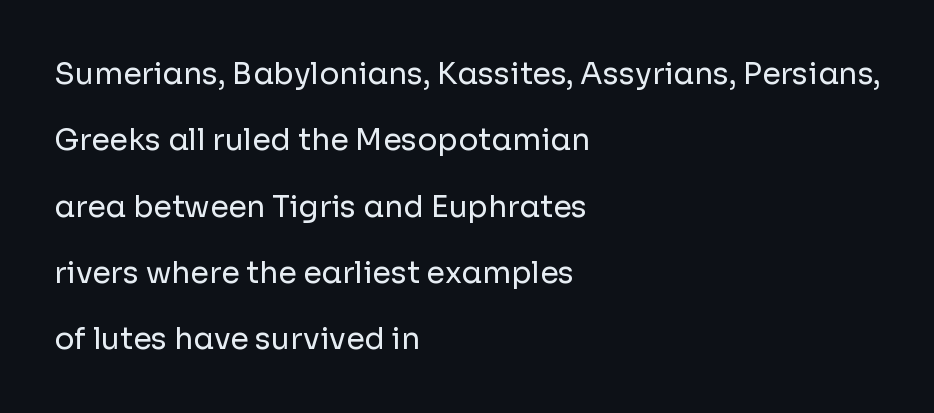
{"serif": "no", "italic": "no", "bold": "no", "weight": "regular", "width": "normal", "stroke_contrast": "low", "x_height": "medium", "monospaced": "no", "underline": "no", "align": "left", "line_spacing": "loose", "line_spacing_ratio": 2.21, "letter_spacing": "normal", "letter_spacing_em": 0.0, "glyph_px": 30}
